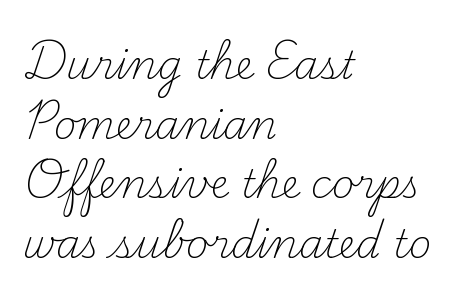
The image shows 39 px light type; set left-aligned, normal line spacing (1.53x), normal letter spacing, not underlined; medium stroke contrast and a small x-height.
